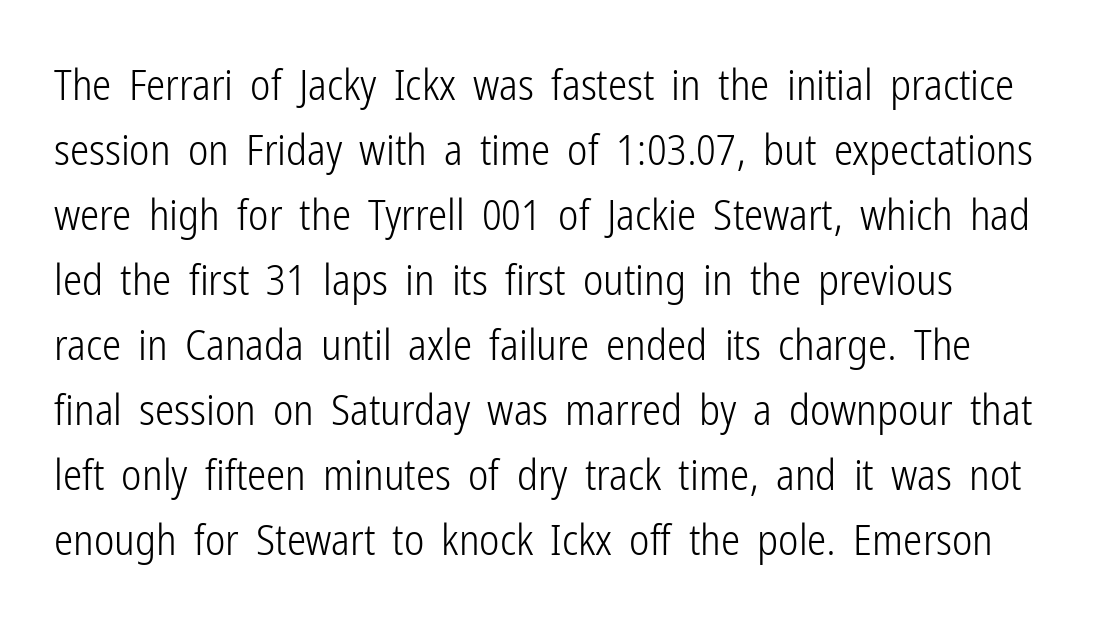
The image shows 43 px light, condensed sans-serif type, upright; set normal line spacing (1.51x), normal letter spacing, not underlined; low stroke contrast and a medium x-height.
